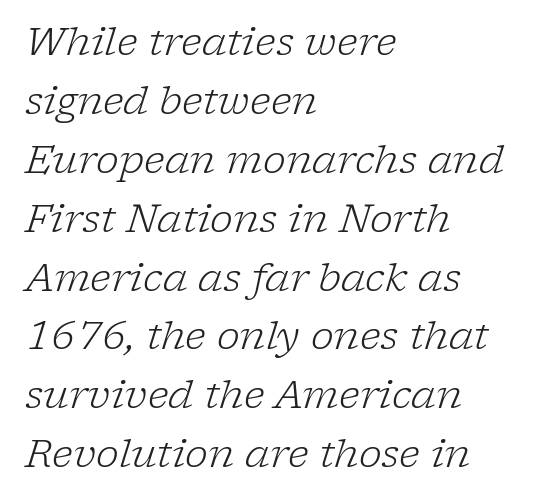
Q: Is the text bold? A: No.
Q: Is the text italic (slanted)? A: Yes, it leans right by about 17 degrees.
Q: Is the typeface a serif or a sans-serif typeface? A: Serif.
Q: Is the text underlined? A: No.
Q: How is the paragraph aligned? A: Left-aligned.
Q: Is the spacing between letters normal or unusually wide? A: Normal.
Q: Is the spacing between lines tight, normal or loose? A: Normal.
Q: Width (condensed, normal, or wide)? A: Normal.
Q: Stroke contrast? A: Low.
Q: x-height? A: Medium.
Q: Monospaced? A: No.
